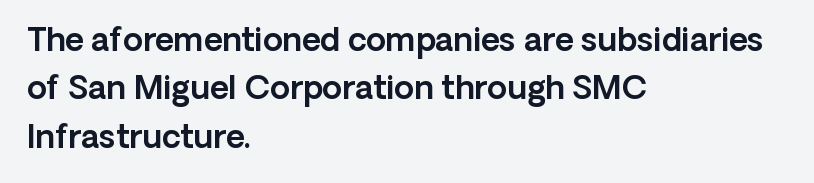
Underlining? Definitely not there. Spacing verdict: proportional, widths tailored to each character. Unlike a traditional serif, this face leaves its strokes unadorned. Compared with typical paragraphs, the rows here are spaced about the same. If you drew a line through each stem, it would be perfectly vertical. Does extra space separate the letters? No, they use regular spacing.
